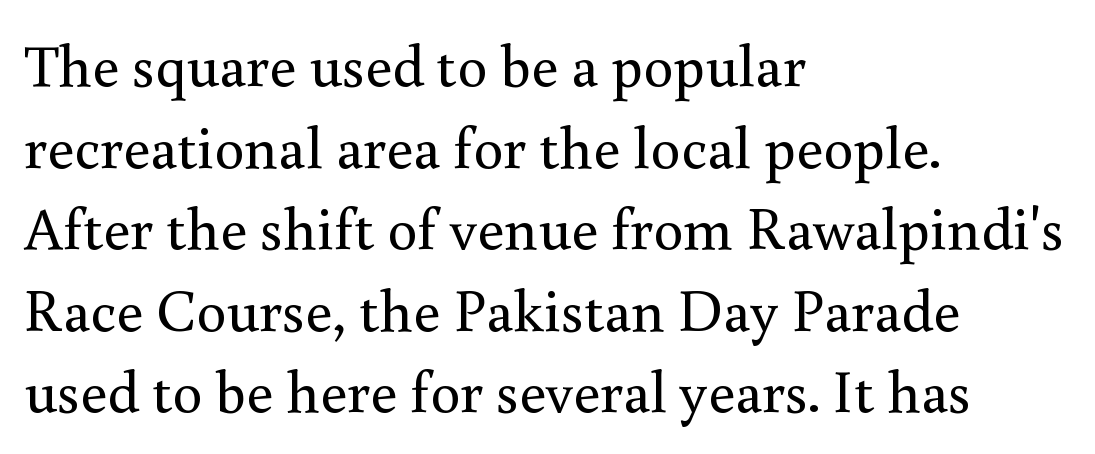
The image shows 60 px regular-weight serif type, upright; set left-aligned, normal line spacing (1.36x), normal letter spacing, not underlined; medium stroke contrast and a small x-height.
